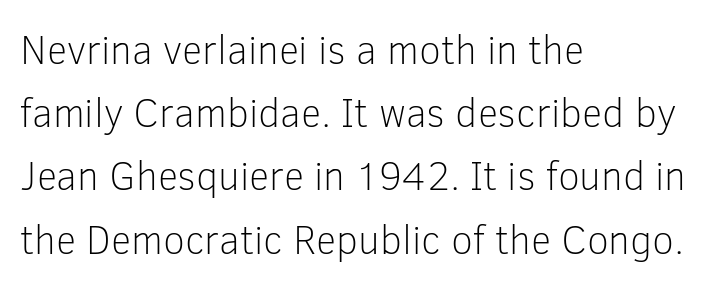
{"serif": "no", "italic": "no", "bold": "no", "weight": "light", "width": "normal", "stroke_contrast": "low", "x_height": "medium", "monospaced": "no", "underline": "no", "align": "left", "line_spacing": "normal", "line_spacing_ratio": 1.58, "letter_spacing": "normal", "letter_spacing_em": 0.0, "glyph_px": 40}
